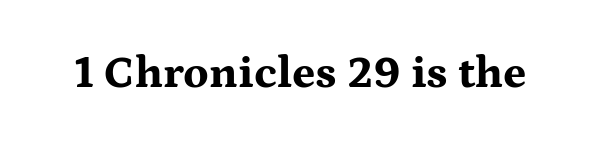
Q: Is the text bold? A: Yes.
Q: Is the text italic (slanted)? A: No, it is upright.
Q: Is the typeface a serif or a sans-serif typeface? A: Serif.
Q: Is the text underlined? A: No.
Q: Is the spacing between letters normal or unusually wide? A: Normal.
Q: Width (condensed, normal, or wide)? A: Wide.
Q: Stroke contrast? A: Medium.
Q: x-height? A: Medium.
Q: Monospaced? A: No.
